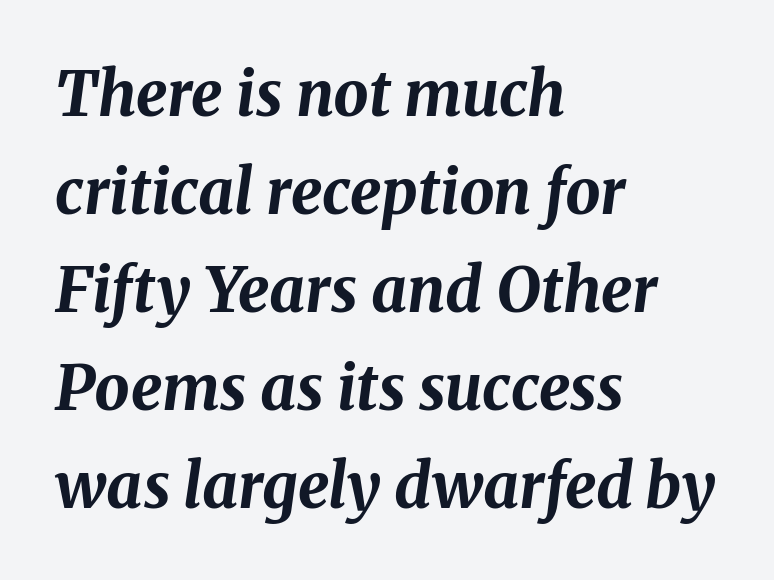
Q: Is the text bold? A: Yes.
Q: Is the text italic (slanted)? A: Yes, it leans right by about 8 degrees.
Q: Is the text underlined? A: No.
Q: How is the paragraph aligned? A: Left-aligned.
Q: Is the spacing between letters normal or unusually wide? A: Normal.
Q: Is the spacing between lines tight, normal or loose? A: Normal.
Q: Width (condensed, normal, or wide)? A: Normal.
Q: Stroke contrast? A: Medium.
Q: x-height? A: Medium.
Q: Monospaced? A: No.
